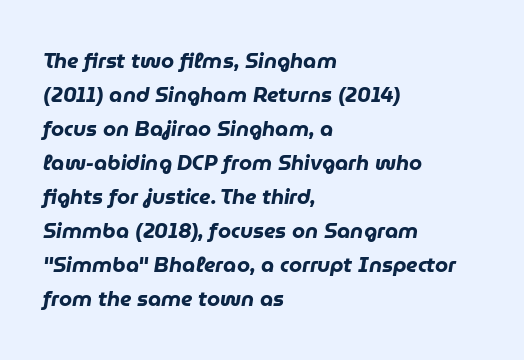
{"italic": "yes", "lean": "right", "slant_degrees": 9, "bold": "yes", "underline": "no", "align": "left", "line_spacing": "normal", "line_spacing_ratio": 1.62, "letter_spacing": "normal", "letter_spacing_em": 0.0, "glyph_px": 21}
